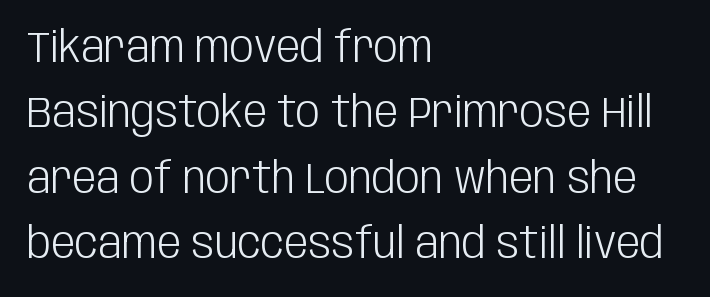
Posture: upright roman. The letterforms sit at book weight or below. Varying glyph widths throughout — classic text-font behaviour. The space beneath each line is pristine and unruled. No feet cap the strokes, marking this as sans-serif type.
